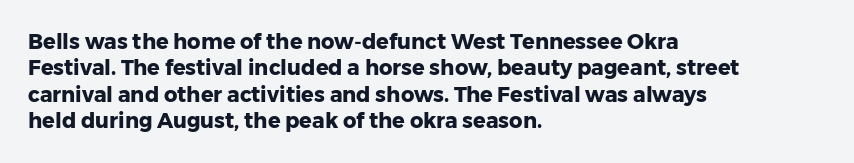
{"italic": "no", "bold": "yes", "underline": "no", "align": "left", "line_spacing": "normal", "line_spacing_ratio": 1.26, "letter_spacing": "normal", "letter_spacing_em": 0.0, "glyph_px": 21}
